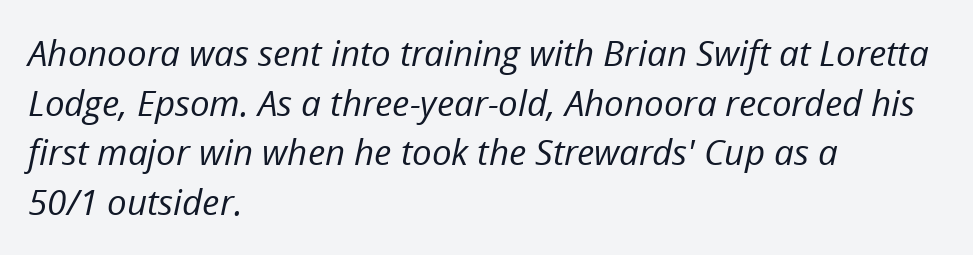
Q: Is the text bold? A: No.
Q: Is the text italic (slanted)? A: Yes, it leans right by about 12 degrees.
Q: Is the text underlined? A: No.
Q: How is the paragraph aligned? A: Left-aligned.
Q: Is the spacing between letters normal or unusually wide? A: Normal.
Q: Is the spacing between lines tight, normal or loose? A: Normal.
Q: Width (condensed, normal, or wide)? A: Normal.
Q: Stroke contrast? A: Low.
Q: x-height? A: Medium.
Q: Monospaced? A: No.
